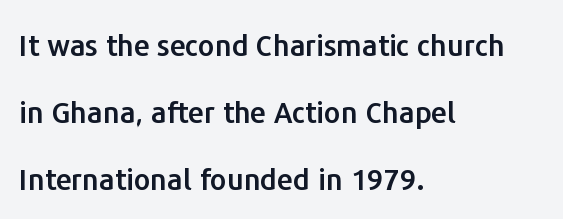
The image shows 29 px sans-serif type, upright; set left-aligned, loose line spacing (2.31x), normal letter spacing, not underlined; low stroke contrast and a medium x-height.
